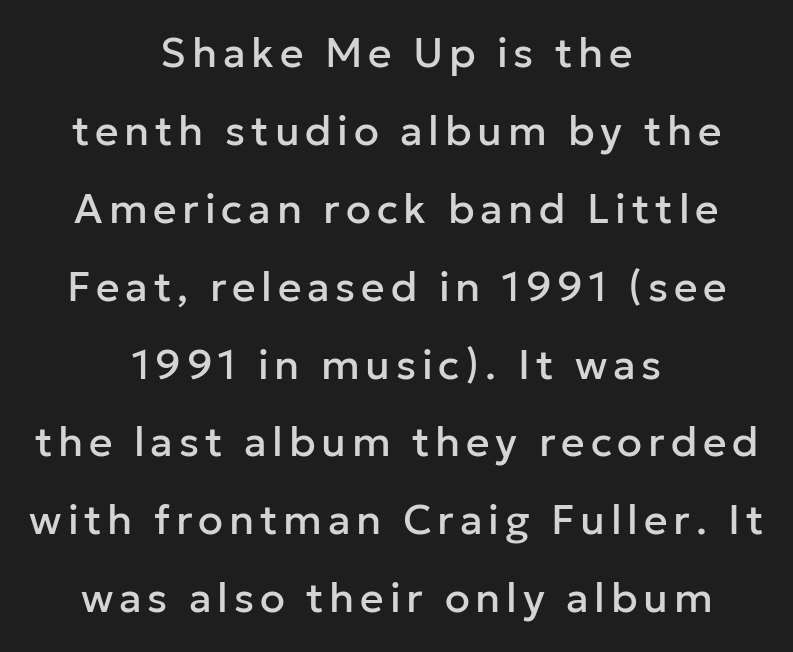
Q: Is the text italic (slanted)? A: No, it is upright.
Q: Is the typeface a serif or a sans-serif typeface? A: Sans-serif.
Q: Is the text underlined? A: No.
Q: How is the paragraph aligned? A: Centered.
Q: Is the spacing between lines tight, normal or loose? A: Loose.
Q: Width (condensed, normal, or wide)? A: Normal.
Q: Stroke contrast? A: Low.
Q: x-height? A: Medium.
Q: Monospaced? A: No.
